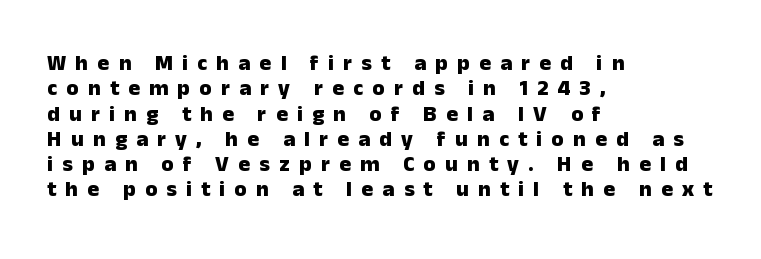
Q: Is the text bold? A: Yes.
Q: Is the text italic (slanted)? A: No, it is upright.
Q: Is the text underlined? A: No.
Q: How is the paragraph aligned? A: Left-aligned.
Q: Is the spacing between letters normal or unusually wide? A: Unusually wide.
Q: Is the spacing between lines tight, normal or loose? A: Tight.
